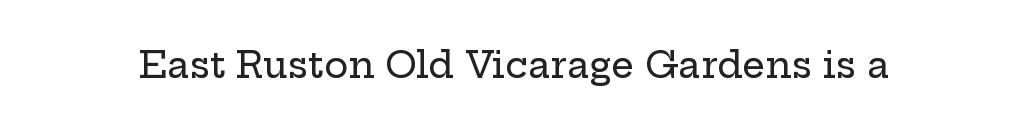
{"serif": "yes", "italic": "no", "width": "wide", "stroke_contrast": "low", "x_height": "medium", "monospaced": "no", "underline": "no", "letter_spacing": "normal", "letter_spacing_em": 0.0, "glyph_px": 36}
